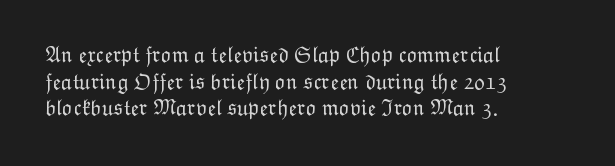
{"italic": "no", "bold": "no", "underline": "no", "align": "left", "line_spacing_ratio": 1.21, "letter_spacing": "normal", "letter_spacing_em": 0.0, "glyph_px": 22}
